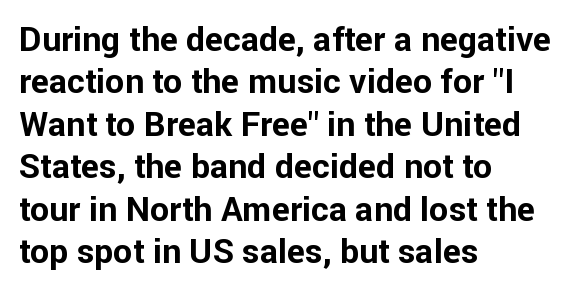
In terms of leading, this rendering sits right in the middle. Each line starts at the same left margin while the right side varies. This is the regular roman posture of the typeface. This is heavy type, rendered in bold. Unmarked baselines from the first word to the last.
